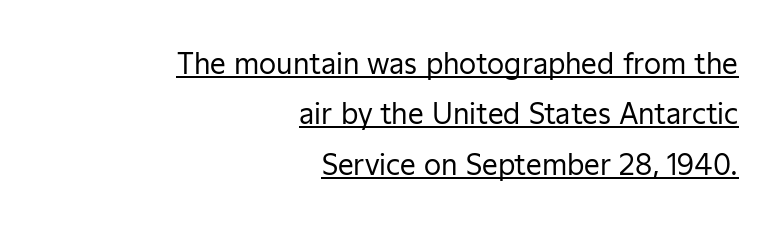
A rule runs beneath these lines of type. Do the letters lean? They stand straight. Character widths vary here, with narrow letters taking less room than wide ones. The passage is arranged like a letterhead date or caption credit — flush right. Think standard paragraph weight, or any step lighter than that.
